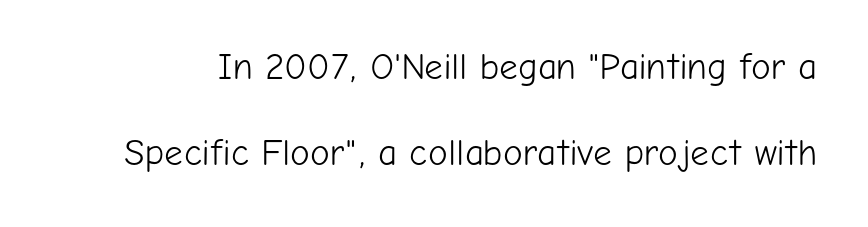
This is the regular roman posture of the typeface. Varying glyph widths throughout — classic text-font behaviour. Regarding serifs, this sample does without them. Notice the wide empty band between every row — that's loose leading.
